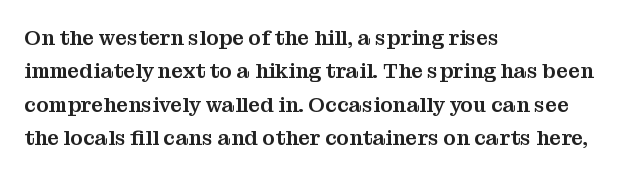
Q: Is the text italic (slanted)? A: No, it is upright.
Q: Is the text underlined? A: No.
Q: How is the paragraph aligned? A: Left-aligned.
Q: Is the spacing between letters normal or unusually wide? A: Normal.
Q: Is the spacing between lines tight, normal or loose? A: Normal.
